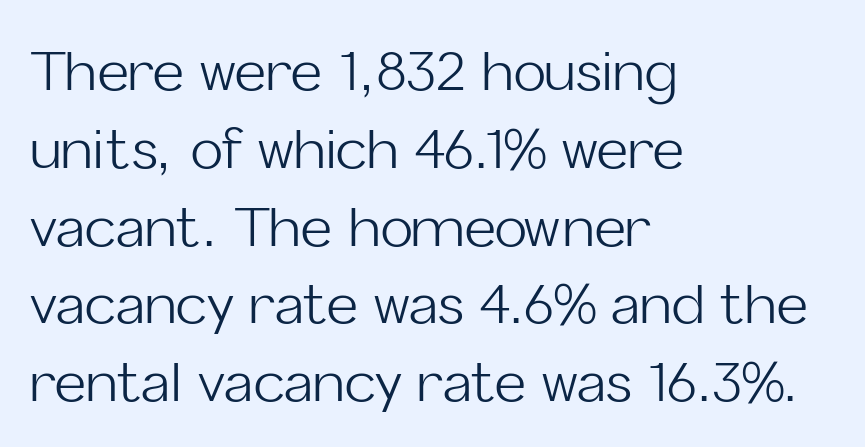
{"serif": "no", "italic": "no", "bold": "no", "weight": "light", "width": "normal", "stroke_contrast": "low", "x_height": "medium", "monospaced": "no", "underline": "no", "align": "left", "line_spacing": "normal", "line_spacing_ratio": 1.44, "letter_spacing": "normal", "letter_spacing_em": 0.0, "glyph_px": 54}
